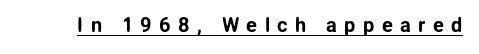
Q: Is the text italic (slanted)? A: No, it is upright.
Q: Is the text underlined? A: Yes.
Q: Is the spacing between letters normal or unusually wide? A: Unusually wide.
